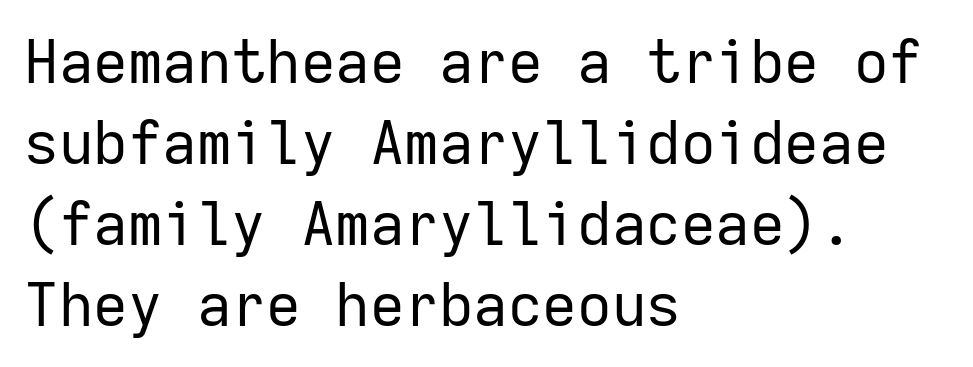
{"serif": "no", "italic": "no", "bold": "no", "weight": "regular", "width": "normal", "stroke_contrast": "low", "x_height": "medium", "monospaced": "yes", "underline": "no", "align": "left", "line_spacing": "normal", "line_spacing_ratio": 1.35, "letter_spacing": "normal", "letter_spacing_em": 0.0, "glyph_px": 60}
